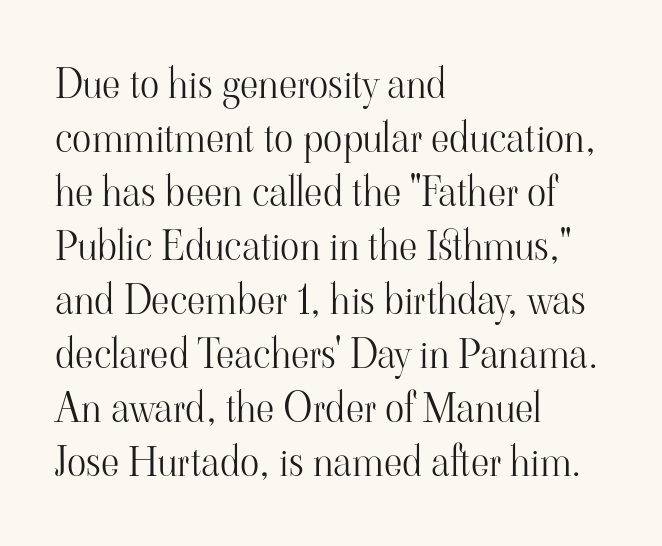
{"serif": "yes", "italic": "no", "bold": "no", "weight": "light", "width": "normal", "stroke_contrast": "high", "x_height": "small", "monospaced": "no", "underline": "no", "align": "left", "line_spacing": "normal", "line_spacing_ratio": 1.35, "letter_spacing": "normal", "letter_spacing_em": 0.0, "glyph_px": 40}
